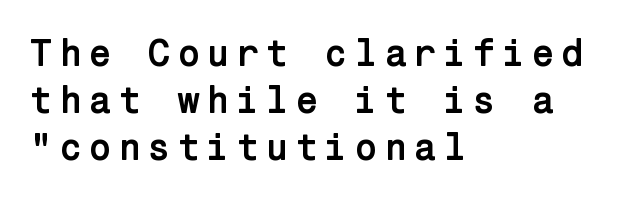
The image shows 38 px semibold sans-serif type, upright; set left-aligned, line spacing 1.24x, not underlined; low stroke contrast and a medium x-height.
